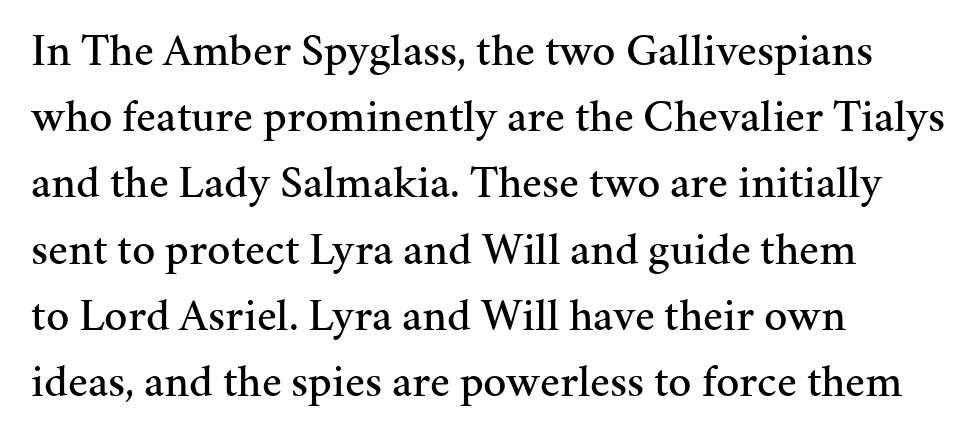
The image shows 46 px serif type, upright; set left-aligned, normal line spacing (1.44x), normal letter spacing, not underlined; medium stroke contrast and a medium x-height.
